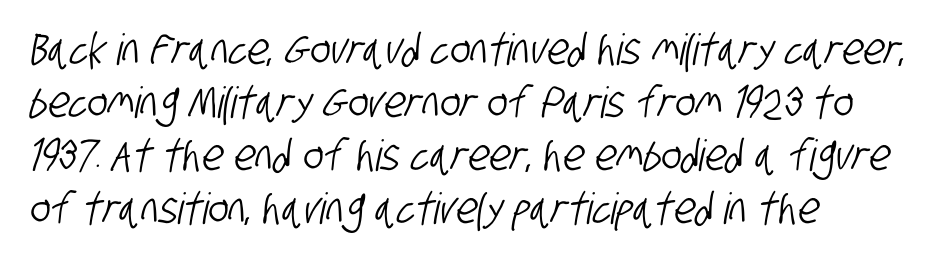
The image shows 43 px condensed sans-serif type; set left-aligned, line spacing 1.23x, normal letter spacing, not underlined; low stroke contrast and a large x-height.
